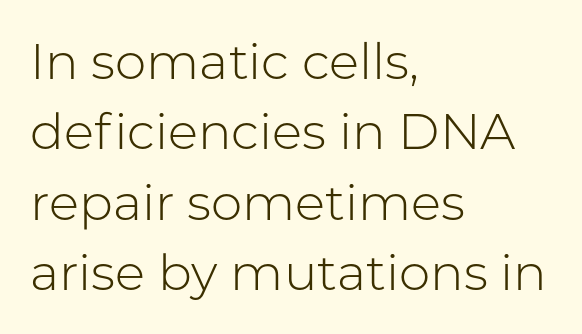
The image shows 50 px light sans-serif type, upright; set left-aligned, normal line spacing (1.41x), normal letter spacing, not underlined; low stroke contrast and a medium x-height.
